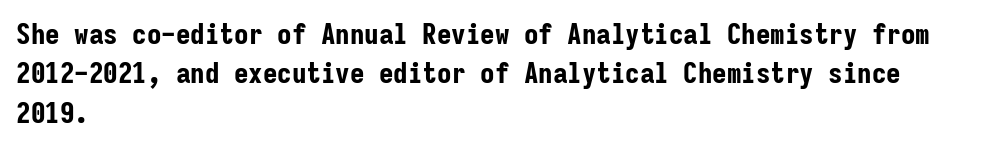
{"serif": "no", "italic": "no", "bold": "yes", "weight": "bold", "width": "condensed", "stroke_contrast": "low", "x_height": "medium", "monospaced": "yes", "underline": "no", "align": "left", "line_spacing": "normal", "line_spacing_ratio": 1.36, "letter_spacing": "normal", "letter_spacing_em": 0.0, "glyph_px": 29}
